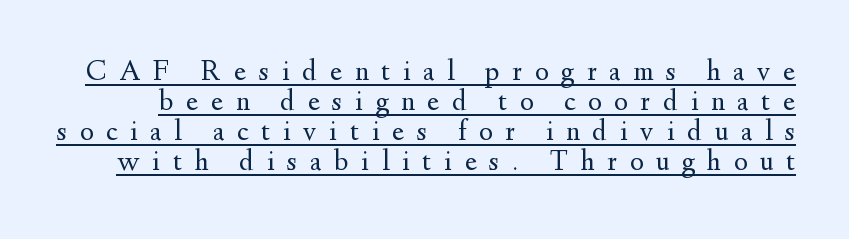
Q: Is the text bold? A: No.
Q: Is the text italic (slanted)? A: No, it is upright.
Q: Is the typeface a serif or a sans-serif typeface? A: Serif.
Q: Is the text underlined? A: Yes.
Q: Is the spacing between letters normal or unusually wide? A: Unusually wide.
Q: Is the spacing between lines tight, normal or loose? A: Tight.
Q: Width (condensed, normal, or wide)? A: Normal.
Q: Stroke contrast? A: Medium.
Q: x-height? A: Small.
Q: Monospaced? A: No.
